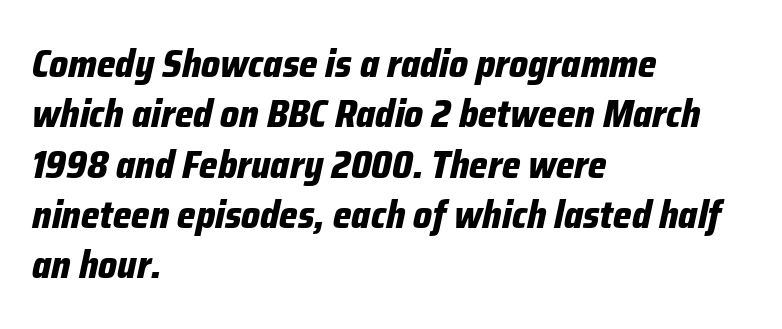
The image shows 39 px bold, condensed type, italic (leaning right); set left-aligned, normal line spacing (1.29x), normal letter spacing, not underlined; low stroke contrast and a medium x-height.
